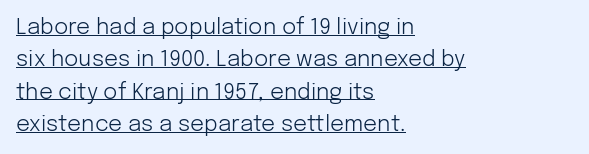
The image shows 22 px text type, upright; set left-aligned, normal line spacing (1.47x), normal letter spacing, underlined.
